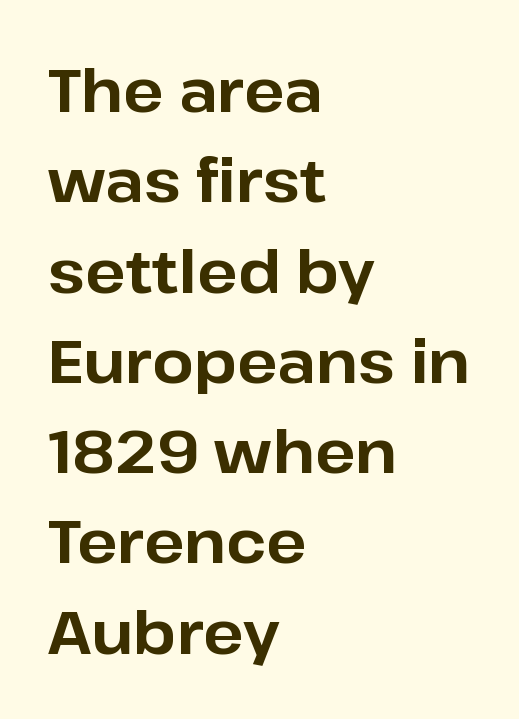
Q: Is the text bold? A: Yes.
Q: Is the text italic (slanted)? A: No, it is upright.
Q: Is the typeface a serif or a sans-serif typeface? A: Sans-serif.
Q: Is the text underlined? A: No.
Q: How is the paragraph aligned? A: Left-aligned.
Q: Is the spacing between letters normal or unusually wide? A: Normal.
Q: Is the spacing between lines tight, normal or loose? A: Normal.
Q: Width (condensed, normal, or wide)? A: Normal.
Q: Stroke contrast? A: Low.
Q: x-height? A: Medium.
Q: Monospaced? A: No.
